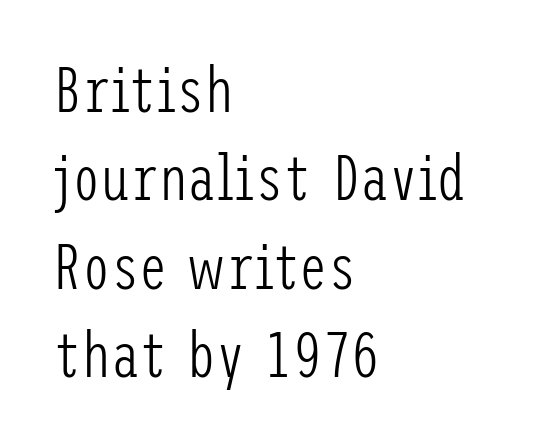
Q: Is the text bold? A: No.
Q: Is the text italic (slanted)? A: No, it is upright.
Q: Is the typeface a serif or a sans-serif typeface? A: Sans-serif.
Q: Is the text underlined? A: No.
Q: How is the paragraph aligned? A: Left-aligned.
Q: Is the spacing between letters normal or unusually wide? A: Normal.
Q: Is the spacing between lines tight, normal or loose? A: Normal.
Q: Width (condensed, normal, or wide)? A: Condensed.
Q: Stroke contrast? A: Low.
Q: x-height? A: Medium.
